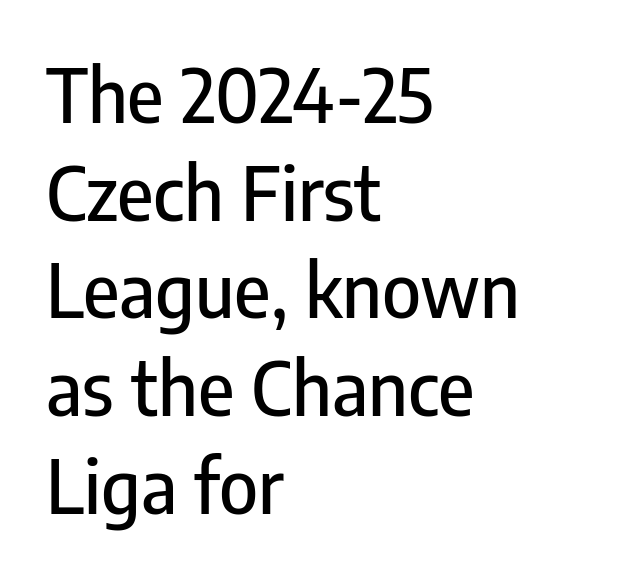
The image shows 74 px condensed sans-serif type, upright; set left-aligned, normal line spacing (1.32x), normal letter spacing, not underlined; low stroke contrast and a medium x-height.
